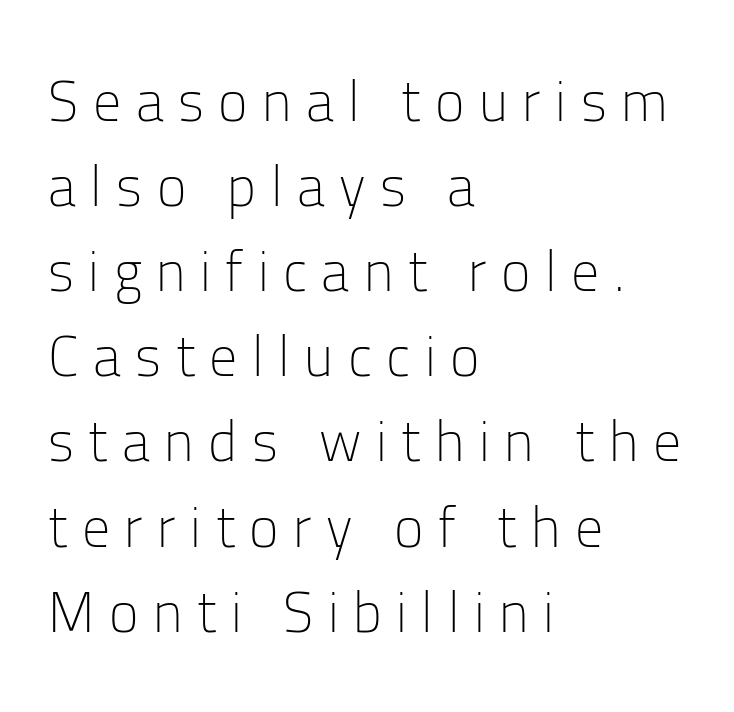
Q: Is the text bold? A: No.
Q: Is the text italic (slanted)? A: No, it is upright.
Q: Is the typeface a serif or a sans-serif typeface? A: Sans-serif.
Q: Is the text underlined? A: No.
Q: How is the paragraph aligned? A: Left-aligned.
Q: Is the spacing between letters normal or unusually wide? A: Unusually wide.
Q: Is the spacing between lines tight, normal or loose? A: Normal.
Q: Width (condensed, normal, or wide)? A: Normal.
Q: Stroke contrast? A: Low.
Q: x-height? A: Medium.
Q: Monospaced? A: No.
